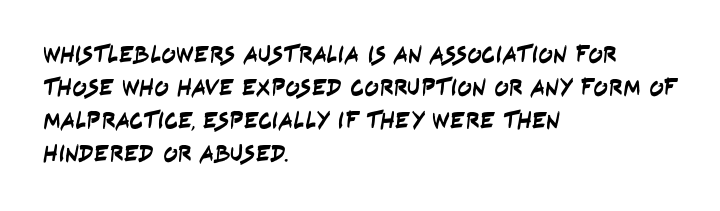
Line beginnings align vertically; line endings do not. Tracking here is standard; glyphs follow each other at the usual distance. This rendering features lettering with no underline. The vertical gap from one line to the next is medium.
